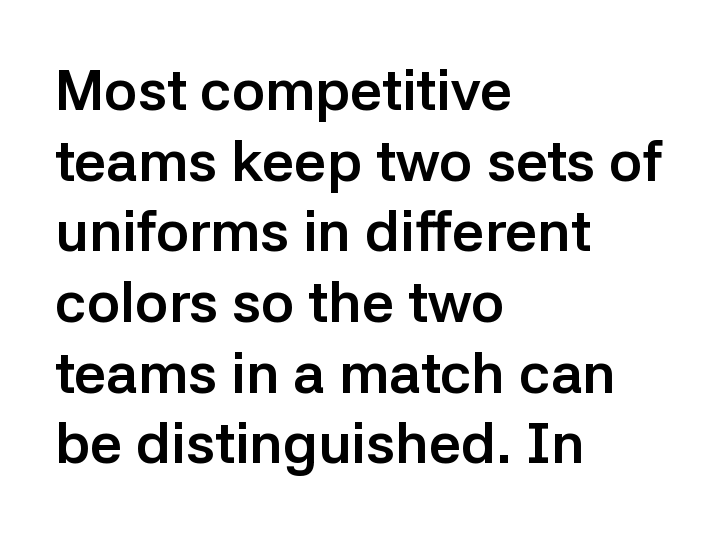
Honestly, the letter spacing is just normal — you wouldn't notice it. A full-strength bold gives these letters their thick strokes. Typographically, this falls in the sans-serif category. The lettering holds an erect, upright posture throughout. A typesetter would call this proportional, since set widths differ per character. The glyphs are unaccompanied by any horizontal stroke below them.
